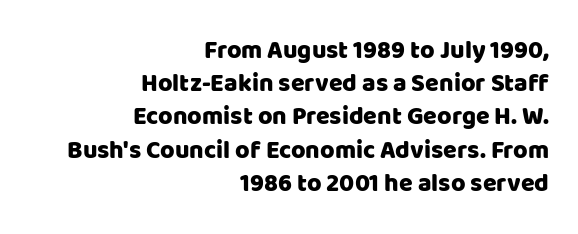
Q: Is the text italic (slanted)? A: No, it is upright.
Q: Is the text underlined? A: No.
Q: How is the paragraph aligned? A: Right-aligned.
Q: Is the spacing between letters normal or unusually wide? A: Normal.
Q: Is the spacing between lines tight, normal or loose? A: Normal.
